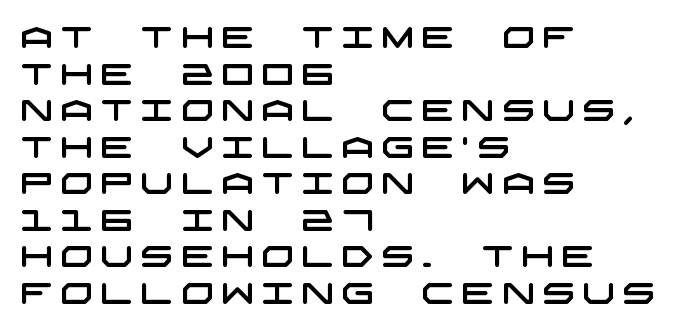
The line texture is sparse and dotted thanks to wide tracking. The gap between lines stays unmarked. Alignment: flush left. Serif or sans? Sans — the stroke terminals are bare.
